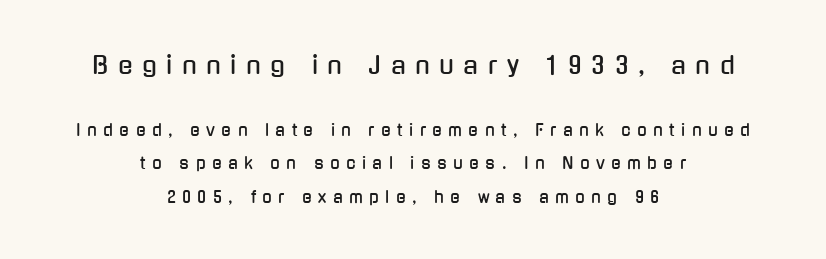
Q: Is the text italic (slanted)? A: No, it is upright.
Q: Is the text underlined? A: No.
Q: How is the paragraph aligned? A: Centered.
Q: Is the spacing between letters normal or unusually wide? A: Unusually wide.
Q: Is the spacing between lines tight, normal or loose? A: Loose.
Q: Which block of text is set in a larger size, the first (top) or the second (bottom)? A: The first (top) one.
